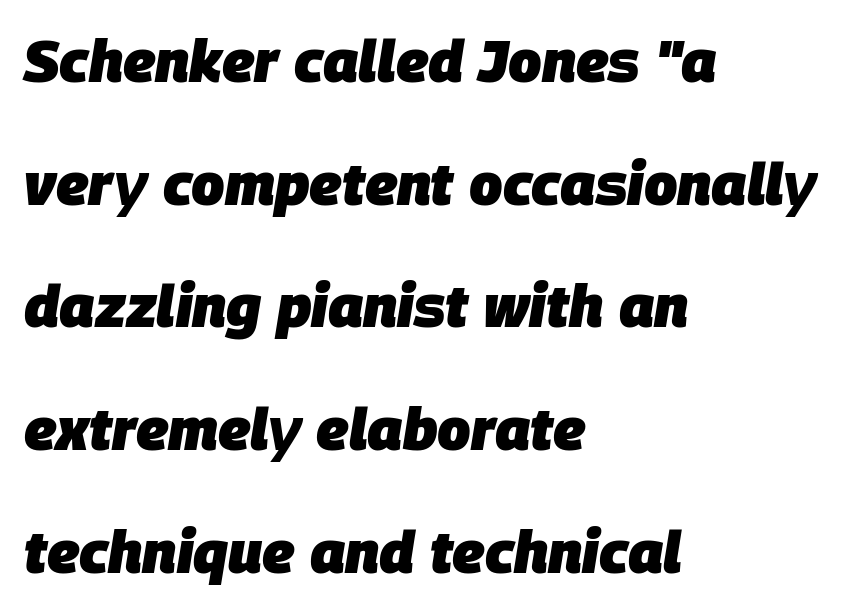
The image shows 59 px heavy type, italic (leaning right); set left-aligned, loose line spacing (2.08x), normal letter spacing, not underlined; low stroke contrast and a large x-height.
